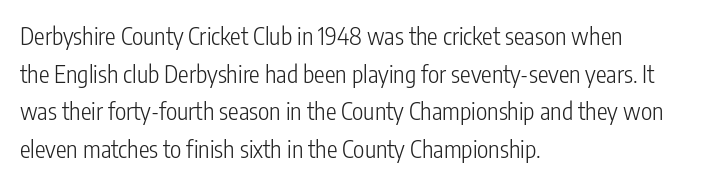
The image shows 24 px text type, upright; set left-aligned, normal line spacing (1.57x), normal letter spacing, not underlined.
